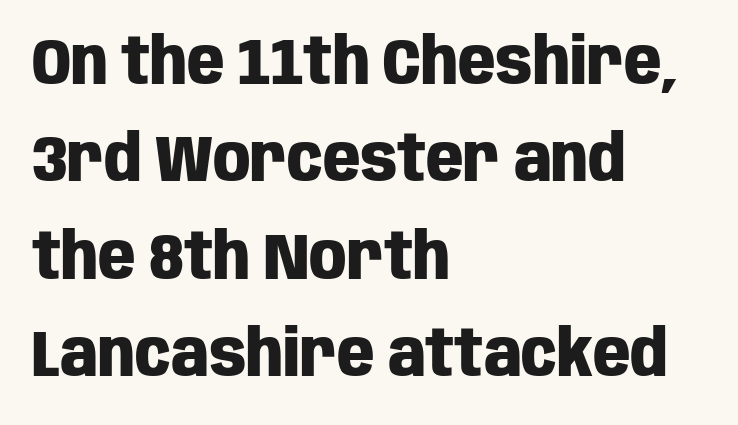
The lines are quadded left. The block of text has a typical density, with ordinary space between rows. Quick note: not italic, upright. Its strokes are broad and dark, the hallmark of bold type.
